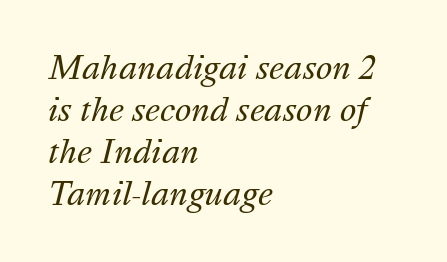
Does extra space separate the letters? No, they use regular spacing. Stroke mass is kept to a normal reading level or below. Summary of vertical rhythm: regular, with standard interline spacing. Leftover space on each line is placed entirely after the last word. Any mark beneath the type? The region is blank. Note the varied advance widths — an 'i' is clearly narrower than an 'm'.
